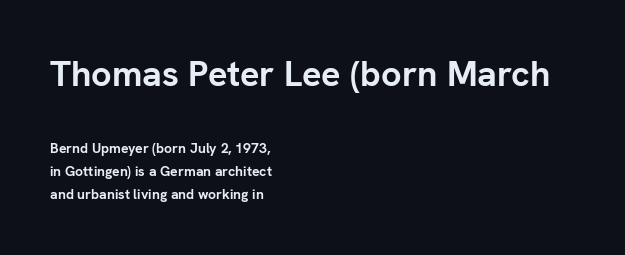
Serif or sans? Sans — the stroke terminals are bare. This is the regular roman posture of the typeface. You get the large type first, then a drop to smaller type. Leading: standard. The face used here is proportionally spaced, like ordinary book or web type.
